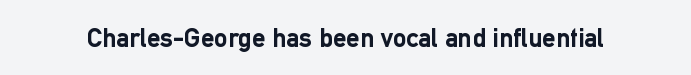
The image shows 27 px bold type, upright; set normal letter spacing, not underlined.
